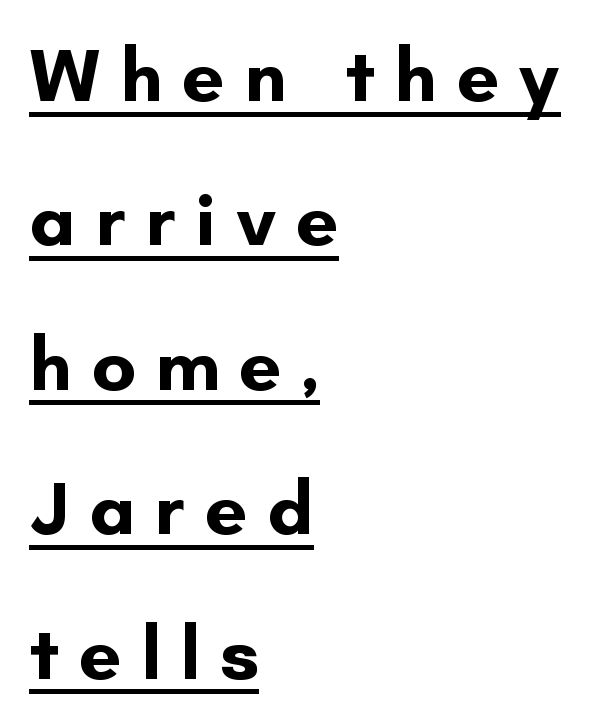
Ordinary non-slanted type is in use. In terms of letterspacing, this is a distinctly airy, spread setting. This sample is left-justified, so line endings fall wherever the words run out. These words are printed bold, with thick strokes throughout. The designer went with a sans here, leaving each stem footless.
